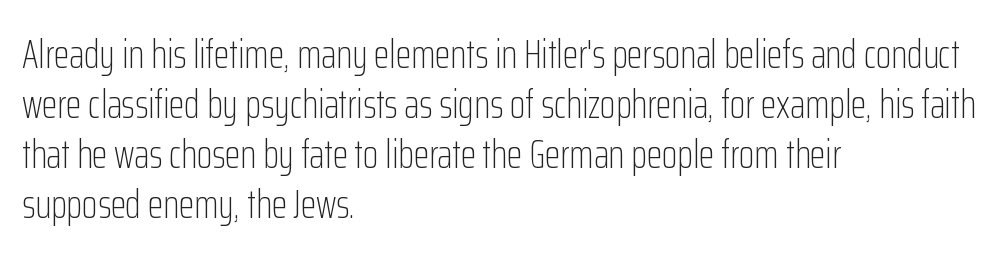
{"serif": "no", "italic": "no", "bold": "no", "weight": "light", "width": "condensed", "stroke_contrast": "low", "x_height": "medium", "monospaced": "no", "underline": "no", "align": "left", "line_spacing": "normal", "line_spacing_ratio": 1.25, "letter_spacing": "normal", "letter_spacing_em": 0.0, "glyph_px": 40}
